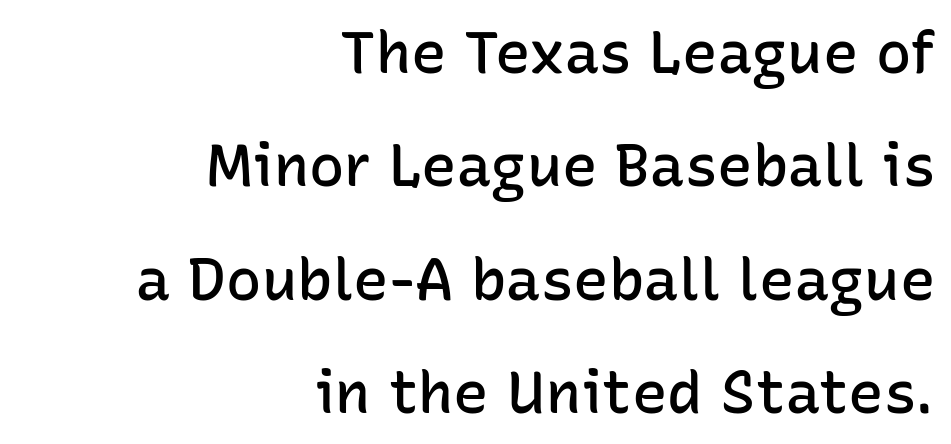
Q: Is the text bold? A: Semi-bold.
Q: Is the text italic (slanted)? A: No, it is upright.
Q: Is the typeface a serif or a sans-serif typeface? A: Sans-serif.
Q: Is the text underlined? A: No.
Q: How is the paragraph aligned? A: Right-aligned.
Q: Is the spacing between letters normal or unusually wide? A: Normal.
Q: Is the spacing between lines tight, normal or loose? A: Loose.
Q: Width (condensed, normal, or wide)? A: Normal.
Q: Stroke contrast? A: Low.
Q: x-height? A: Medium.
Q: Monospaced? A: No.
